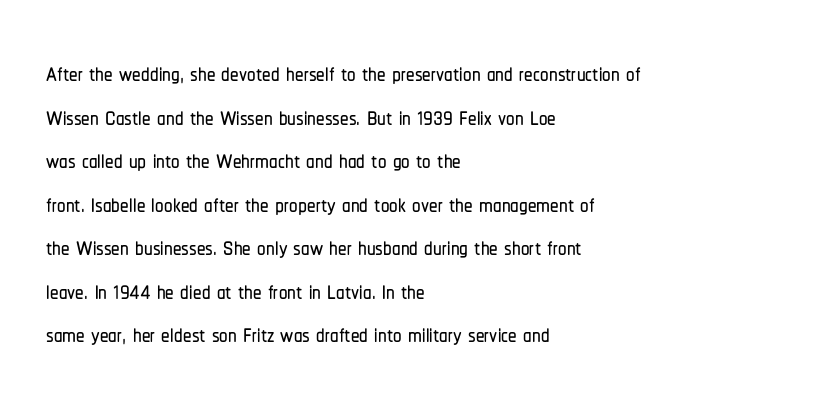
The image shows 34 px condensed sans-serif type, upright; set left-aligned, normal line spacing (1.28x), normal letter spacing, not underlined; low stroke contrast and a medium x-height.
